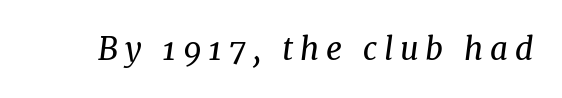
{"serif": "yes", "italic": "yes", "lean": "right", "slant_degrees": 8, "bold": "no", "weight": "regular", "width": "normal", "stroke_contrast": "medium", "x_height": "medium", "monospaced": "no", "underline": "no", "letter_spacing": "wide", "letter_spacing_em": 0.22, "glyph_px": 31}
